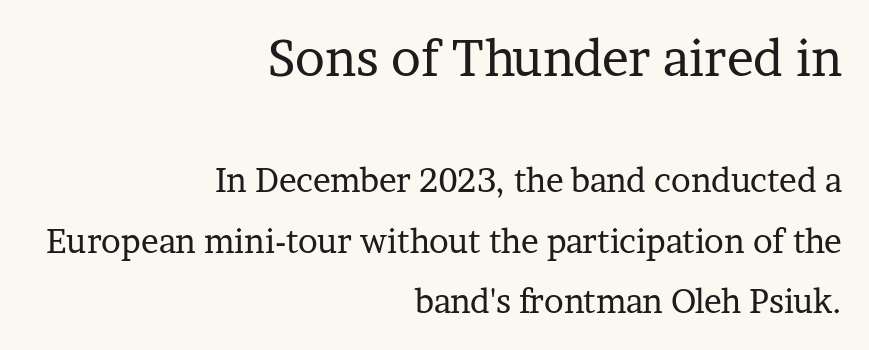
The image shows 50 px regular-weight serif type, upright; set right-aligned, line spacing 1.84x, normal letter spacing, not underlined; the first (top) block is 1.52x larger; low stroke contrast and a medium x-height.
